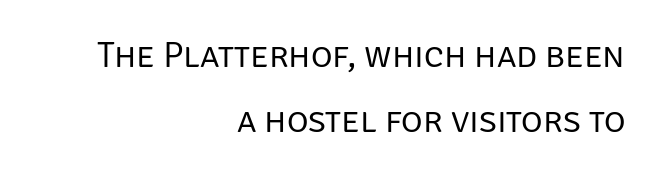
{"serif": "no", "italic": "no", "bold": "no", "weight": "regular", "width": "normal", "stroke_contrast": "low", "x_height": "large", "monospaced": "no", "underline": "no", "align": "right", "line_spacing_ratio": 1.75, "letter_spacing": "normal", "letter_spacing_em": 0.0, "glyph_px": 37}
